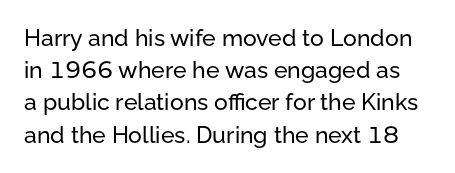
The image shows 23 px text type, upright; set normal line spacing (1.4x), normal letter spacing, not underlined.
